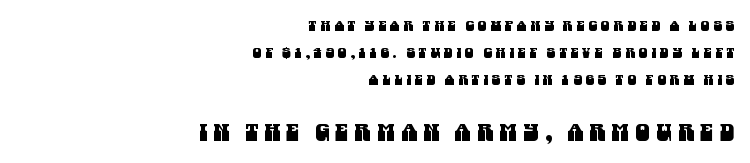
{"underline": "no", "align": "right", "line_spacing": "loose", "line_spacing_ratio": 1.94, "letter_spacing": "wide", "letter_spacing_em": 0.27, "larger_block": "second", "size_ratio": 1.64, "glyph_px": 23}
